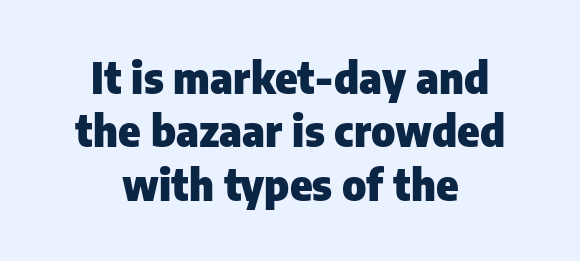
{"serif": "no", "italic": "no", "bold": "yes", "weight": "heavy", "width": "normal", "stroke_contrast": "low", "x_height": "medium", "monospaced": "no", "underline": "no", "align": "center", "line_spacing": "normal", "line_spacing_ratio": 1.27, "letter_spacing": "normal", "letter_spacing_em": 0.0, "glyph_px": 42}
